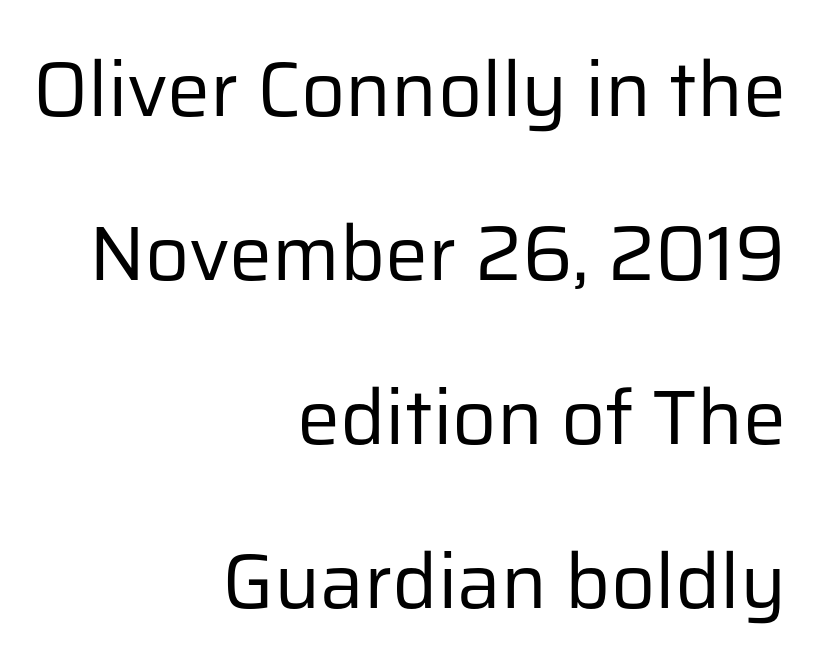
The type family on display is of the sans-serif kind. The letters look calm and open, with moderate or lighter stems. One glance says open: line gaps are wider than usual. Is this a fixed-width face? No — the glyphs have proportional, varying widths. The lines are quadded right.
